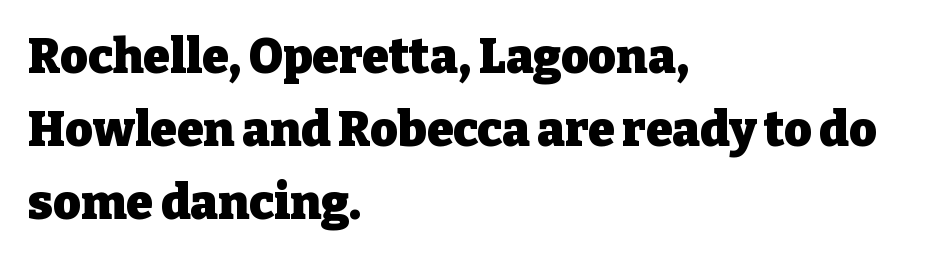
The compositor pushed each line to the left boundary. Inter-character spacing is left at the font's built-in metrics. Looks like regular typesetting: each glyph gets only the width it needs. The words here are not underlined. The glyphs have the mass of a bold cut.
